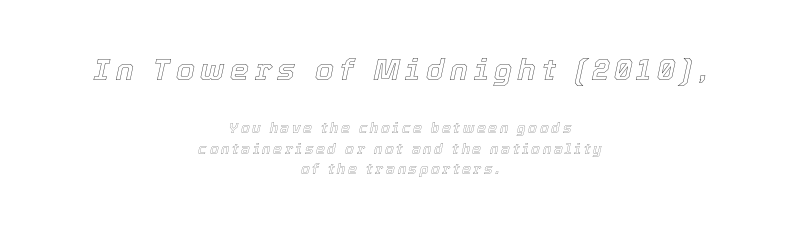
Spacing verdict: proportional, widths tailored to each character. The compositor balanced each line on the midline. These lines were composed using italics. Honestly, the row spacing looks completely unremarkable. You get the large type first, then a drop to smaller type.
